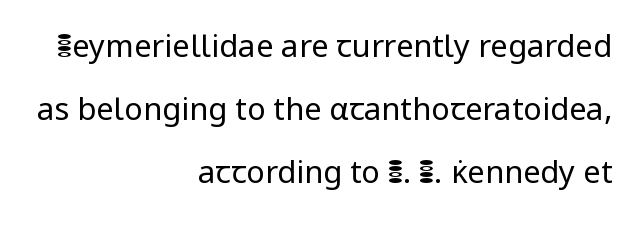
{"serif": "no", "italic": "no", "bold": "no", "weight": "regular", "width": "normal", "stroke_contrast": "low", "x_height": "medium", "monospaced": "no", "underline": "no", "align": "right", "line_spacing": "loose", "line_spacing_ratio": 2.04, "letter_spacing": "normal", "letter_spacing_em": 0.0, "glyph_px": 31}
